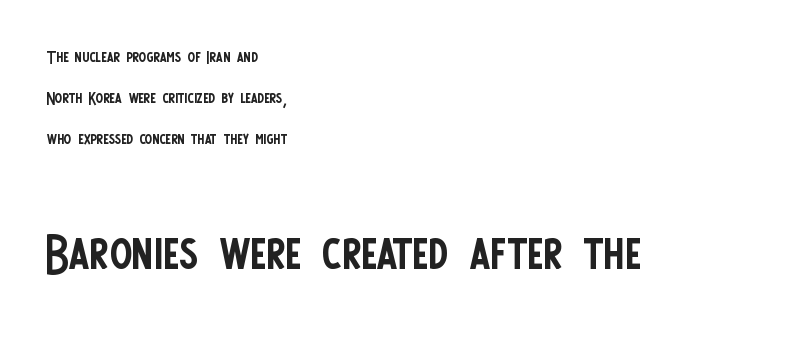
Nothing sits at the stroke ends, so this counts as sans-serif. Character widths vary here, with narrow letters taking less room than wide ones. Weight: not bold — regular or lighter. These two chunks differ in scale, with the bottom chunk taking the larger measure.
